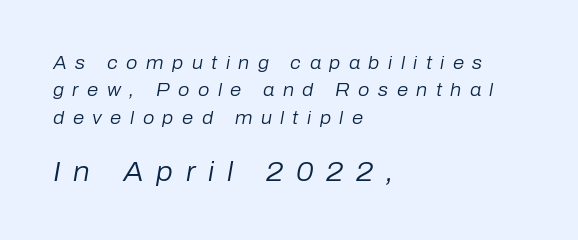
The image shows 27 px text type, italic (leaning right); set left-aligned, normal line spacing (1.52x), unusually wide letter spacing (+0.47 em), not underlined; the second (bottom) block is 1.5x larger.
